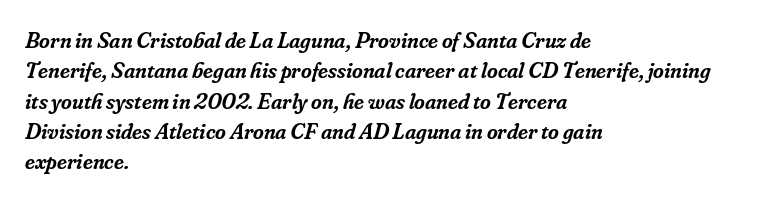
Q: Is the text bold? A: Semi-bold.
Q: Is the text italic (slanted)? A: Yes, it leans right by about 16 degrees.
Q: Is the text underlined? A: No.
Q: How is the paragraph aligned? A: Left-aligned.
Q: Is the spacing between letters normal or unusually wide? A: Normal.
Q: Is the spacing between lines tight, normal or loose? A: Normal.
